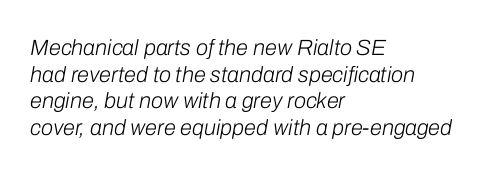
Q: Is the text bold? A: No.
Q: Is the text italic (slanted)? A: Yes, it leans right by about 10 degrees.
Q: Is the text underlined? A: No.
Q: How is the paragraph aligned? A: Left-aligned.
Q: Is the spacing between letters normal or unusually wide? A: Normal.
